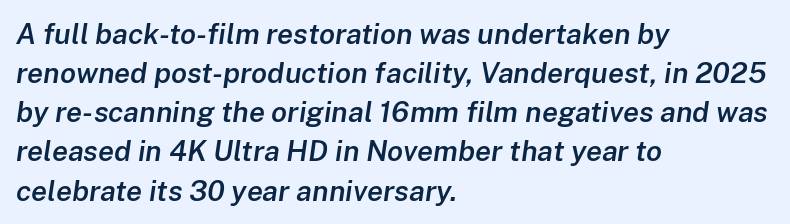
The image shows 29 px semibold type, italic (leaning right); set left-aligned, normal line spacing (1.35x), normal letter spacing, not underlined; low stroke contrast and a medium x-height.
